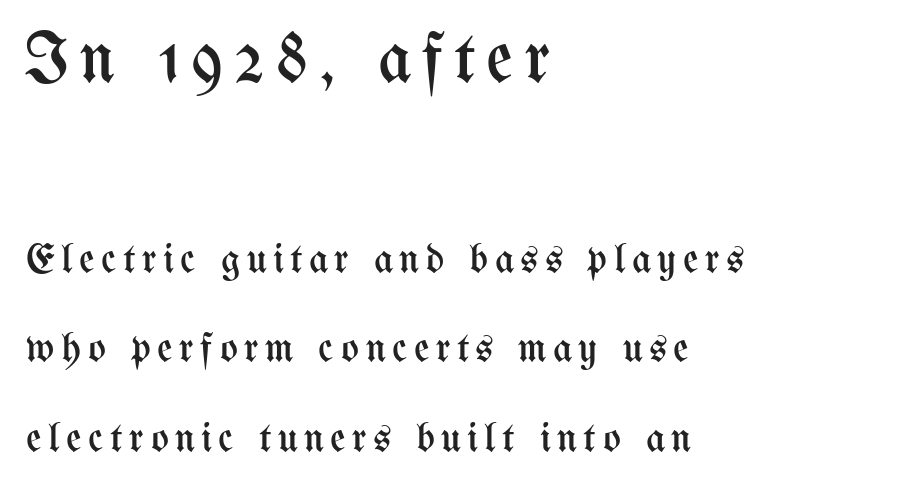
Q: Is the text bold? A: No.
Q: Is the text italic (slanted)? A: No, it is upright.
Q: Is the text underlined? A: No.
Q: How is the paragraph aligned? A: Left-aligned.
Q: Is the spacing between lines tight, normal or loose? A: Loose.
Q: Which block of text is set in a larger size, the first (top) or the second (bottom)? A: The first (top) one.
Q: Width (condensed, normal, or wide)? A: Condensed.
Q: Stroke contrast? A: Medium.
Q: x-height? A: Medium.
Q: Monospaced? A: No.
